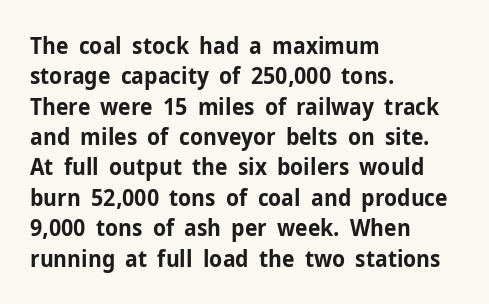
Q: Is the text bold? A: Yes.
Q: Is the text italic (slanted)? A: No, it is upright.
Q: Is the text underlined? A: No.
Q: How is the paragraph aligned? A: Left-aligned.
Q: Is the spacing between letters normal or unusually wide? A: Normal.
Q: Is the spacing between lines tight, normal or loose? A: Normal.
